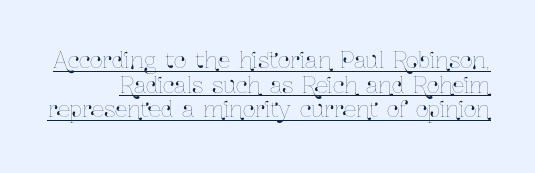
Between one letter and the next there's only the usual sliver of space. Quick note: not italic, upright. Underlining? Definitely there. One glance says dense: line gaps are narrower than usual.
